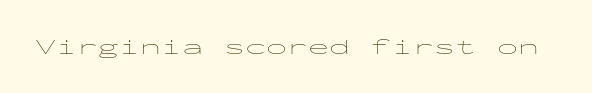
The image shows 21 px text type, upright; set normal letter spacing, not underlined.
